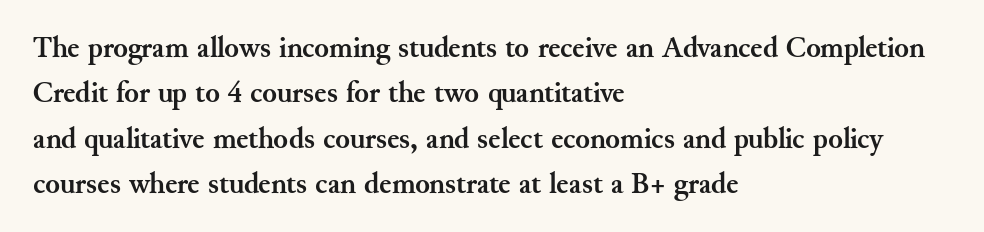
Q: Is the text bold? A: Yes.
Q: Is the text italic (slanted)? A: No, it is upright.
Q: Is the typeface a serif or a sans-serif typeface? A: Serif.
Q: Is the text underlined? A: No.
Q: How is the paragraph aligned? A: Left-aligned.
Q: Is the spacing between letters normal or unusually wide? A: Normal.
Q: Is the spacing between lines tight, normal or loose? A: Normal.
Q: Width (condensed, normal, or wide)? A: Normal.
Q: Stroke contrast? A: Medium.
Q: x-height? A: Small.
Q: Monospaced? A: No.
